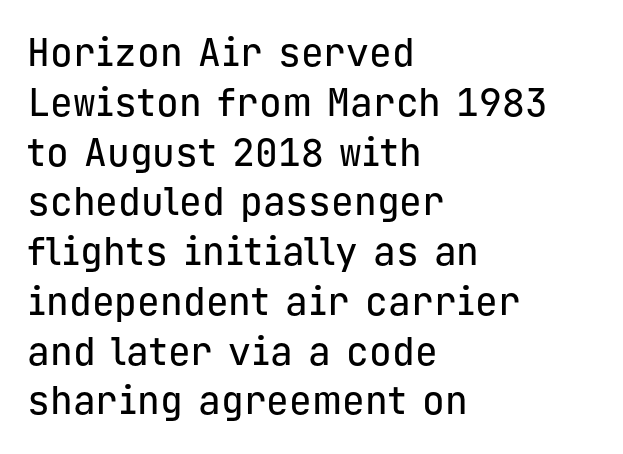
{"serif": "no", "italic": "no", "width": "normal", "stroke_contrast": "low", "x_height": "medium", "monospaced": "yes", "underline": "no", "align": "left", "line_spacing": "normal", "line_spacing_ratio": 1.31, "letter_spacing": "normal", "letter_spacing_em": 0.0, "glyph_px": 38}
